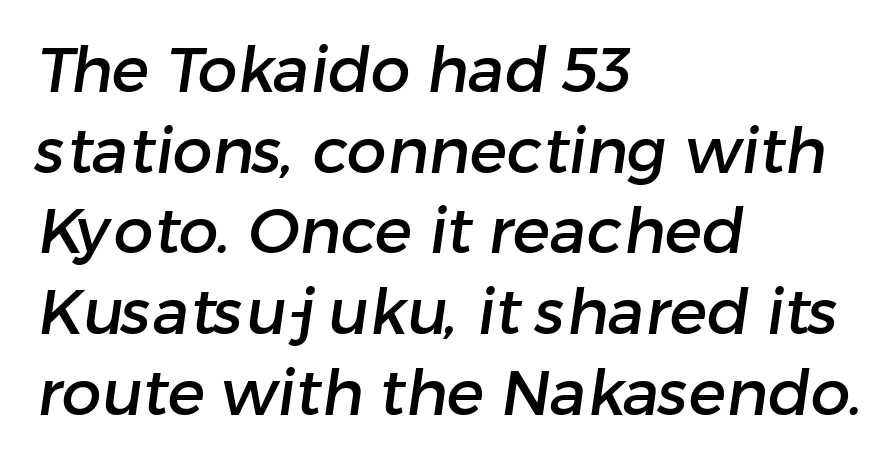
The designer left line spacing at the default. Short and long lines alike share a common starting point at left. Each word holds together tightly as a unit, with standard inter-letter gaps. No feet cap the strokes, marking this as sans-serif type. A typesetter would call this proportional, since set widths differ per character. This rendering features lettering with no underline.
